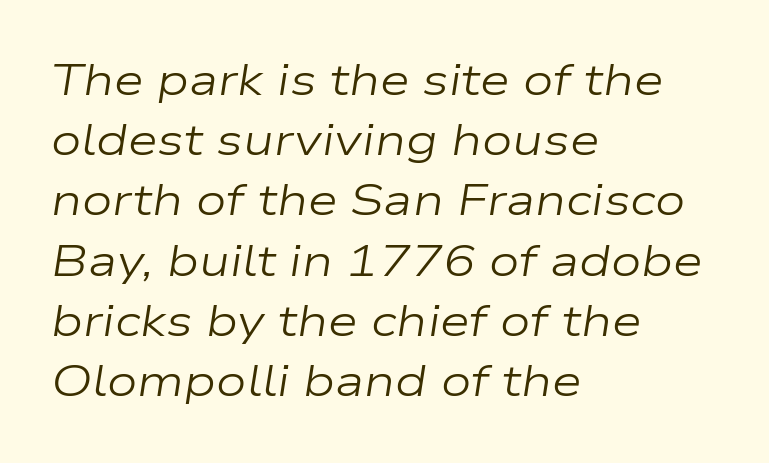
{"italic": "yes", "lean": "right", "slant_degrees": 9, "bold": "no", "weight": "regular", "width": "wide", "stroke_contrast": "low", "x_height": "medium", "monospaced": "no", "underline": "no", "align": "left", "line_spacing": "normal", "line_spacing_ratio": 1.4, "letter_spacing": "normal", "letter_spacing_em": 0.0, "glyph_px": 43}
